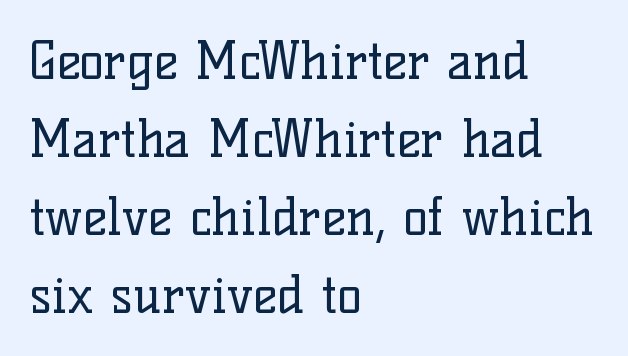
Q: Is the text bold? A: No.
Q: Is the text italic (slanted)? A: No, it is upright.
Q: Is the typeface a serif or a sans-serif typeface? A: Serif.
Q: Is the text underlined? A: No.
Q: How is the paragraph aligned? A: Left-aligned.
Q: Is the spacing between letters normal or unusually wide? A: Normal.
Q: Is the spacing between lines tight, normal or loose? A: Normal.
Q: Width (condensed, normal, or wide)? A: Normal.
Q: Stroke contrast? A: Low.
Q: x-height? A: Medium.
Q: Monospaced? A: No.
